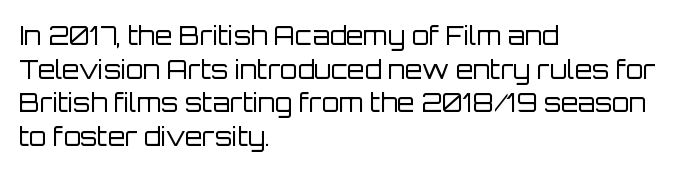
The image shows 25 px text type, upright; set left-aligned, normal line spacing (1.35x), normal letter spacing, not underlined.
